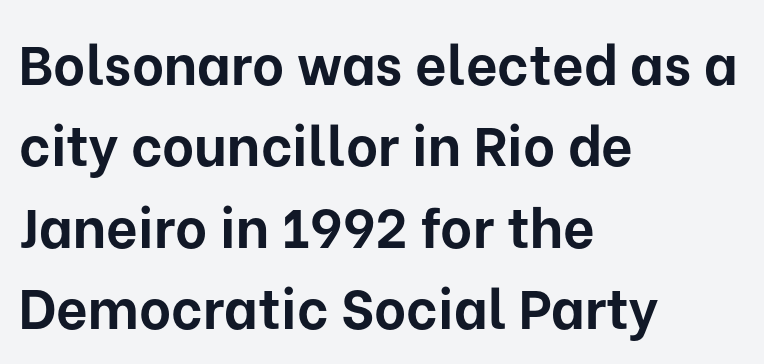
The image shows 55 px bold sans-serif type, upright; set left-aligned, normal line spacing (1.48x), normal letter spacing, not underlined; low stroke contrast and a medium x-height.
